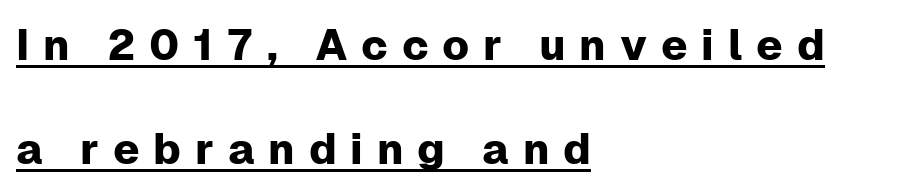
Q: Is the text italic (slanted)? A: No, it is upright.
Q: Is the typeface a serif or a sans-serif typeface? A: Sans-serif.
Q: Is the text underlined? A: Yes.
Q: How is the paragraph aligned? A: Left-aligned.
Q: Is the spacing between letters normal or unusually wide? A: Unusually wide.
Q: Is the spacing between lines tight, normal or loose? A: Loose.
Q: Width (condensed, normal, or wide)? A: Normal.
Q: Stroke contrast? A: Low.
Q: x-height? A: Medium.
Q: Monospaced? A: No.
